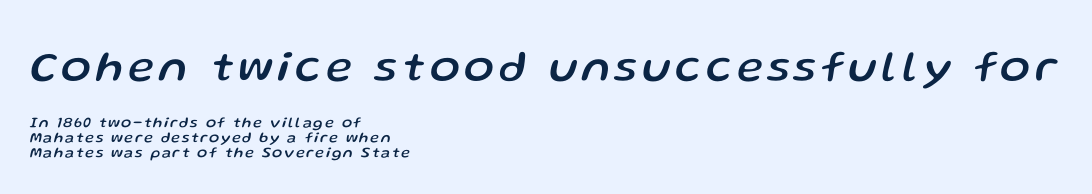
Q: Is the text italic (slanted)? A: Yes, it leans right by about 13 degrees.
Q: Is the text underlined? A: No.
Q: How is the paragraph aligned? A: Left-aligned.
Q: Is the spacing between lines tight, normal or loose? A: Tight.
Q: Which block of text is set in a larger size, the first (top) or the second (bottom)? A: The first (top) one.
Q: Width (condensed, normal, or wide)? A: Normal.
Q: Stroke contrast? A: Low.
Q: x-height? A: Medium.
Q: Monospaced? A: No.
